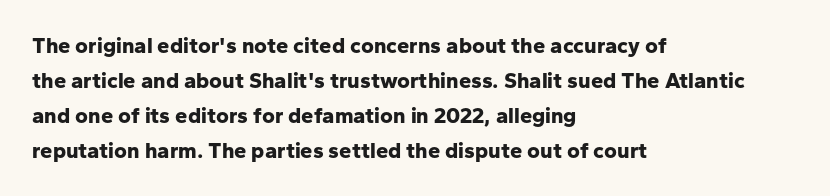
The image shows 22 px bold type, upright; set left-aligned, normal line spacing (1.59x), normal letter spacing, not underlined.
